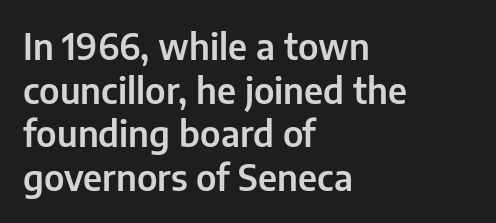
{"serif": "no", "italic": "no", "width": "normal", "stroke_contrast": "low", "x_height": "medium", "monospaced": "no", "underline": "no", "align": "left", "line_spacing": "normal", "line_spacing_ratio": 1.25, "letter_spacing": "normal", "letter_spacing_em": 0.0, "glyph_px": 35}
